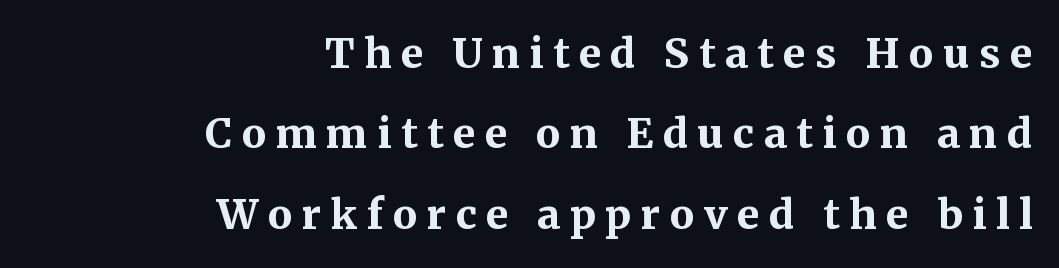
The image shows 41 px bold serif type, upright; set right-aligned, loose line spacing (1.96x), unusually wide letter spacing (+0.23 em), not underlined; medium stroke contrast and a medium x-height.
